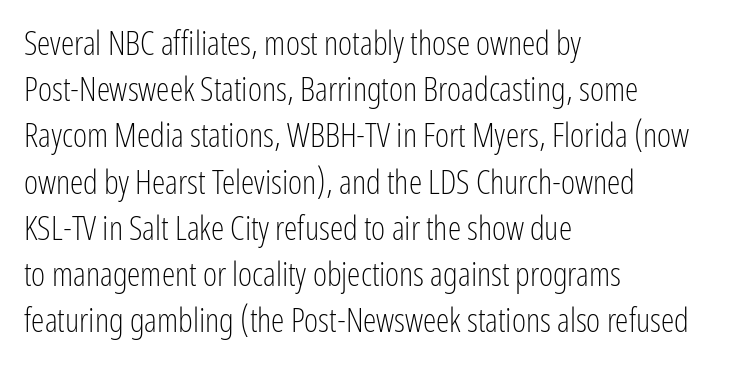
Unlike a traditional serif, this face leaves its strokes unadorned. The rendering keeps characters at their native spacing. A student would call this left alignment; a typographer would say flush left, rag right. Summary of vertical rhythm: regular, with standard interline spacing. The letters advance in unequal steps, a hallmark of proportional type. The cut favours lightness, reaching ordinary text weight at its darkest.
